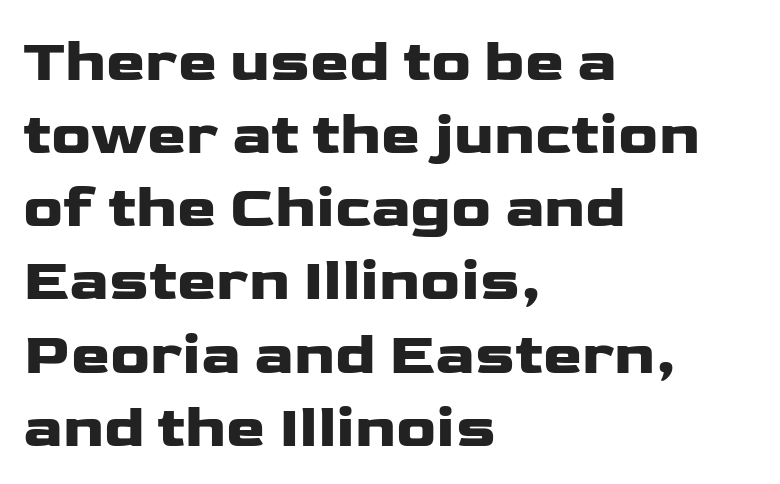
Q: Is the text italic (slanted)? A: No, it is upright.
Q: Is the typeface a serif or a sans-serif typeface? A: Sans-serif.
Q: Is the text underlined? A: No.
Q: How is the paragraph aligned? A: Left-aligned.
Q: Is the spacing between letters normal or unusually wide? A: Normal.
Q: Width (condensed, normal, or wide)? A: Wide.
Q: Stroke contrast? A: Low.
Q: x-height? A: Medium.
Q: Monospaced? A: No.
